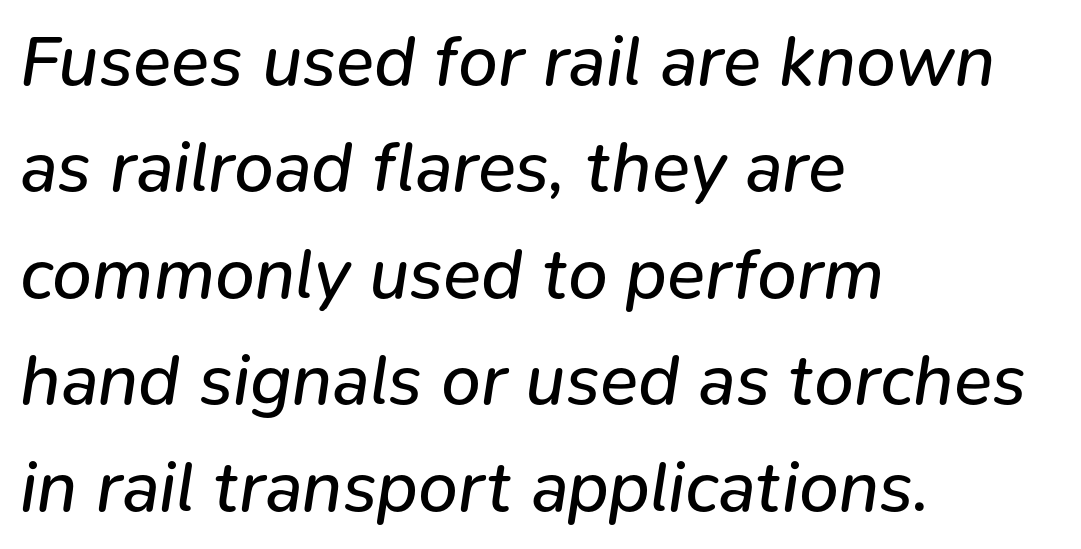
Q: Is the text bold? A: No.
Q: Is the text italic (slanted)? A: Yes, it leans right by about 9 degrees.
Q: Is the text underlined? A: No.
Q: How is the paragraph aligned? A: Left-aligned.
Q: Is the spacing between letters normal or unusually wide? A: Normal.
Q: Is the spacing between lines tight, normal or loose? A: Normal.
Q: Width (condensed, normal, or wide)? A: Normal.
Q: Stroke contrast? A: Low.
Q: x-height? A: Medium.
Q: Monospaced? A: No.
